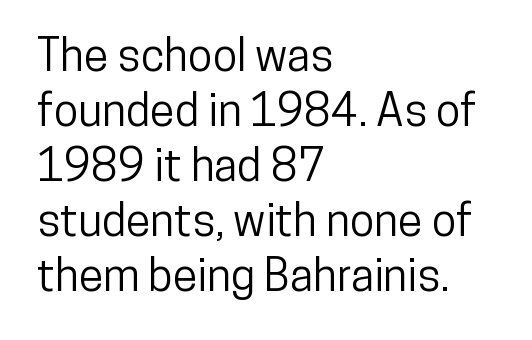
The image shows 45 px condensed sans-serif type, upright; set left-aligned, line spacing 1.22x, normal letter spacing, not underlined; low stroke contrast and a medium x-height.
